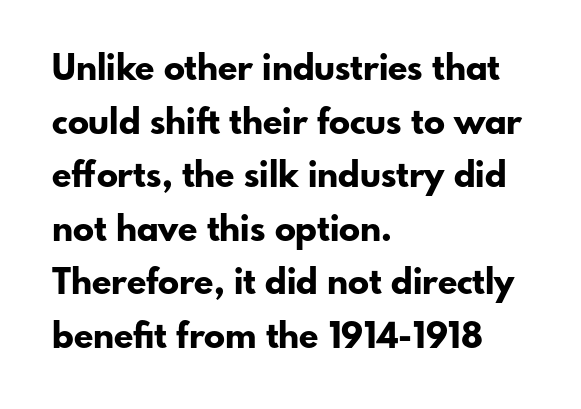
{"serif": "no", "italic": "no", "bold": "yes", "weight": "bold", "width": "normal", "stroke_contrast": "low", "x_height": "small", "monospaced": "no", "underline": "no", "align": "left", "line_spacing": "normal", "line_spacing_ratio": 1.53, "letter_spacing": "normal", "letter_spacing_em": 0.0, "glyph_px": 35}
